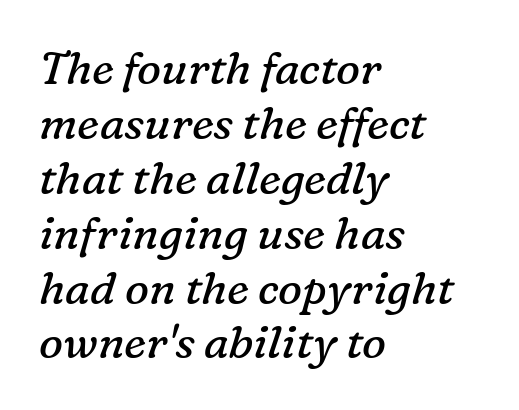
{"serif": "yes", "italic": "yes", "lean": "right", "slant_degrees": 16, "bold": "no", "weight": "regular", "width": "normal", "stroke_contrast": "low", "x_height": "medium", "monospaced": "no", "underline": "no", "align": "left", "line_spacing_ratio": 1.22, "letter_spacing": "normal", "letter_spacing_em": 0.0, "glyph_px": 45}
